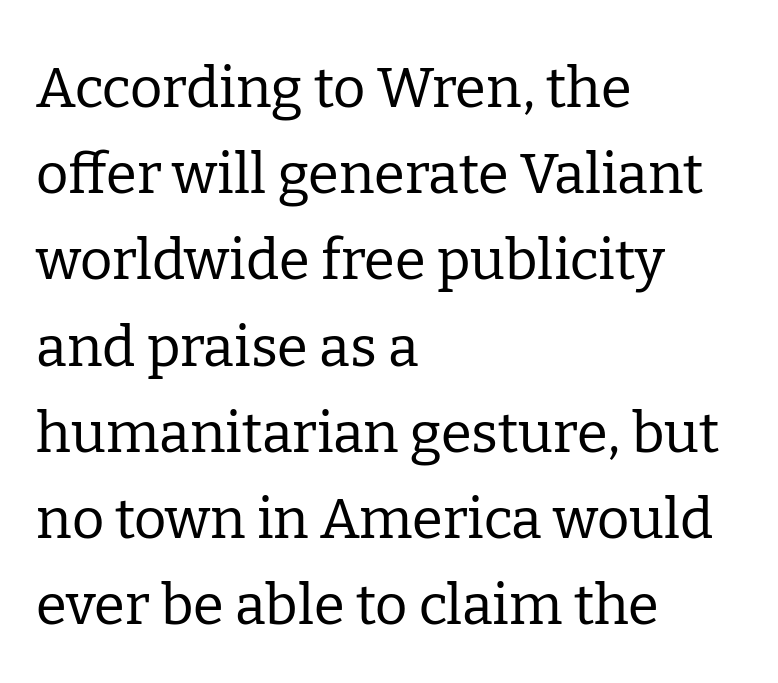
The image shows 56 px regular-weight serif type, upright; set left-aligned, normal line spacing (1.54x), normal letter spacing, not underlined; low stroke contrast and a medium x-height.
